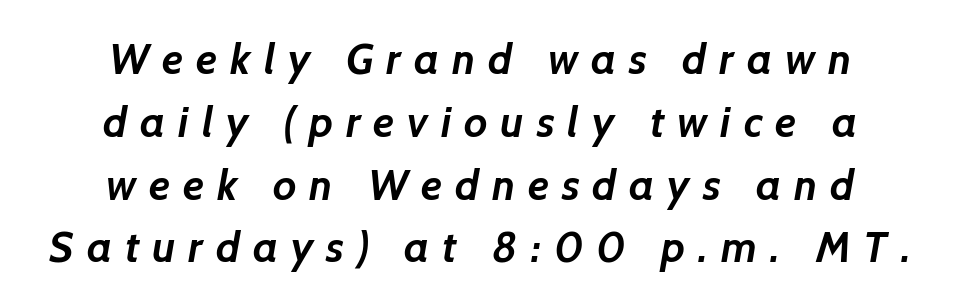
Q: Is the text bold? A: Yes.
Q: Is the typeface a serif or a sans-serif typeface? A: Sans-serif.
Q: Is the text underlined? A: No.
Q: How is the paragraph aligned? A: Centered.
Q: Is the spacing between letters normal or unusually wide? A: Unusually wide.
Q: Is the spacing between lines tight, normal or loose? A: Normal.
Q: Width (condensed, normal, or wide)? A: Normal.
Q: Stroke contrast? A: Low.
Q: x-height? A: Medium.
Q: Monospaced? A: No.
